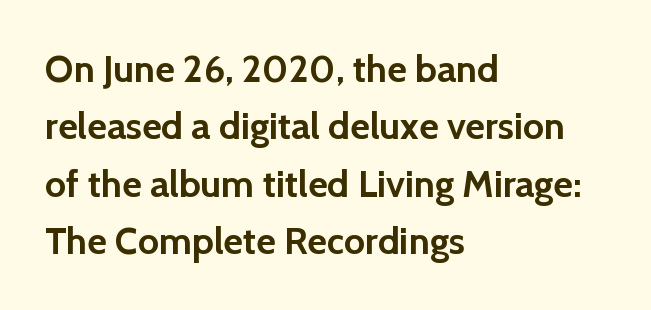
The image shows 38 px semibold sans-serif type, upright; set left-aligned, normal line spacing (1.51x), normal letter spacing, not underlined; a medium x-height.
